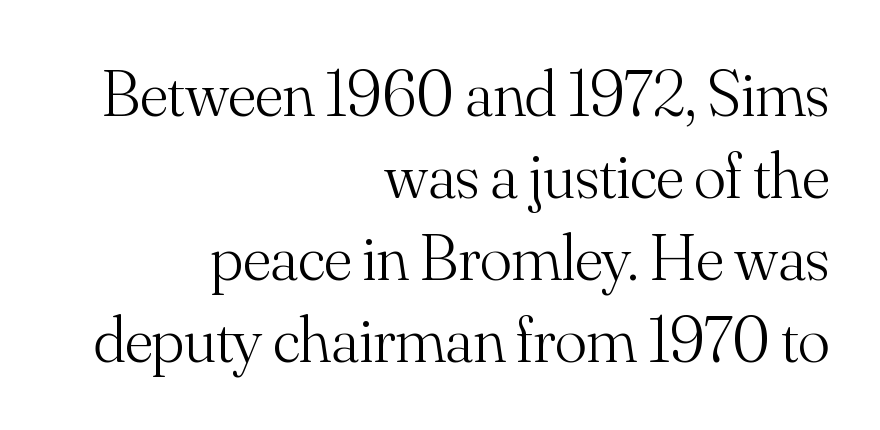
{"serif": "yes", "italic": "no", "bold": "no", "weight": "light", "width": "normal", "stroke_contrast": "medium", "x_height": "small", "monospaced": "no", "underline": "no", "align": "right", "line_spacing_ratio": 1.24, "letter_spacing": "normal", "letter_spacing_em": 0.0, "glyph_px": 66}
